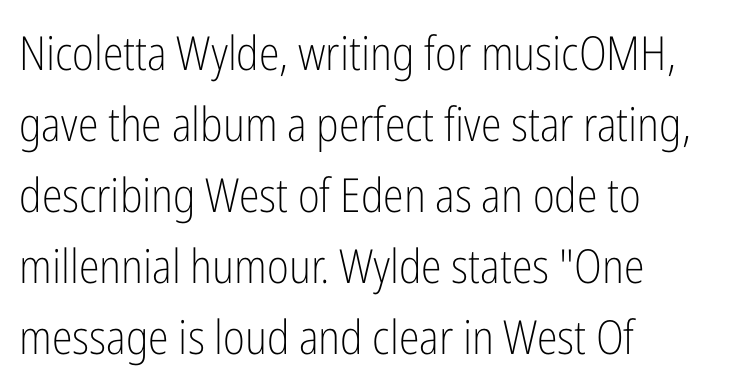
Q: Is the text bold? A: No.
Q: Is the text italic (slanted)? A: No, it is upright.
Q: Is the typeface a serif or a sans-serif typeface? A: Sans-serif.
Q: Is the text underlined? A: No.
Q: How is the paragraph aligned? A: Left-aligned.
Q: Is the spacing between letters normal or unusually wide? A: Normal.
Q: Is the spacing between lines tight, normal or loose? A: Normal.
Q: Width (condensed, normal, or wide)? A: Condensed.
Q: Stroke contrast? A: Low.
Q: x-height? A: Medium.
Q: Monospaced? A: No.
